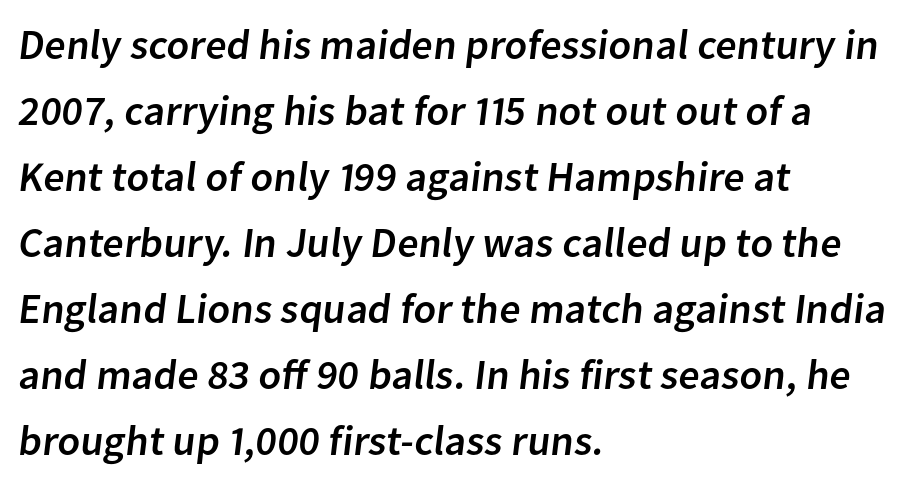
{"serif": "no", "width": "normal", "stroke_contrast": "low", "x_height": "medium", "monospaced": "no", "underline": "no", "align": "left", "line_spacing": "normal", "line_spacing_ratio": 1.57, "letter_spacing": "normal", "letter_spacing_em": 0.0, "glyph_px": 42}
